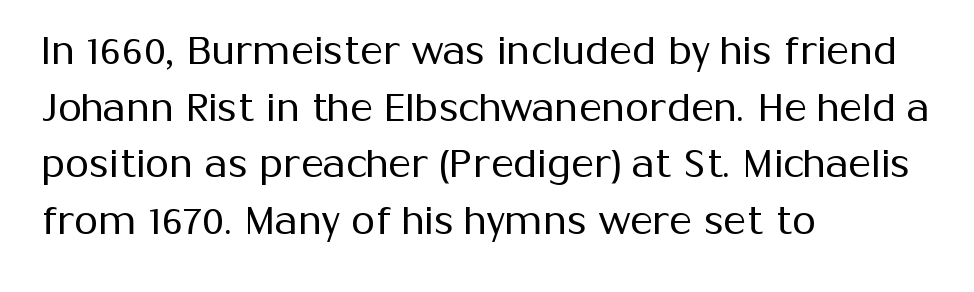
These lines sit exactly where default settings would place them. The type is set solid horizontally, with unmodified tracking. Is the stroke heavy? The answer is a plain regular-or-lighter. The typography opts for an upright posture over an oblique one.
